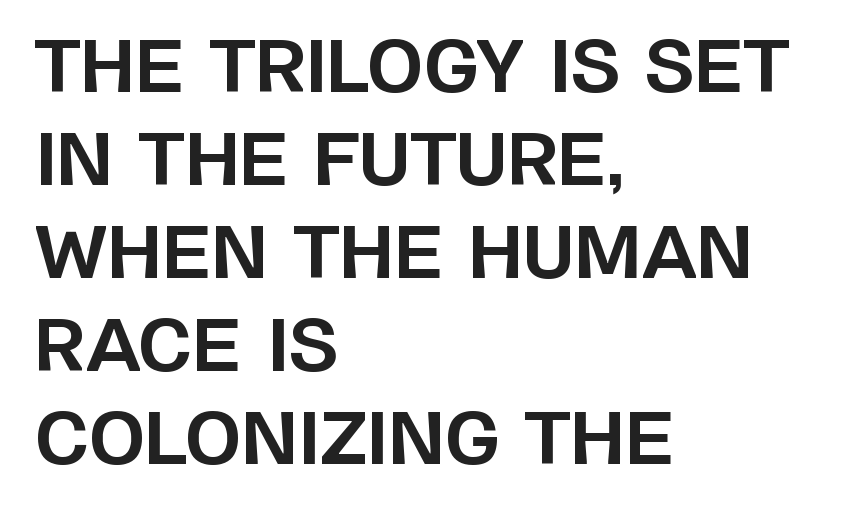
The image shows 72 px bold sans-serif type, upright; set left-aligned, normal line spacing (1.29x), normal letter spacing, not underlined; low stroke contrast and a large x-height.
